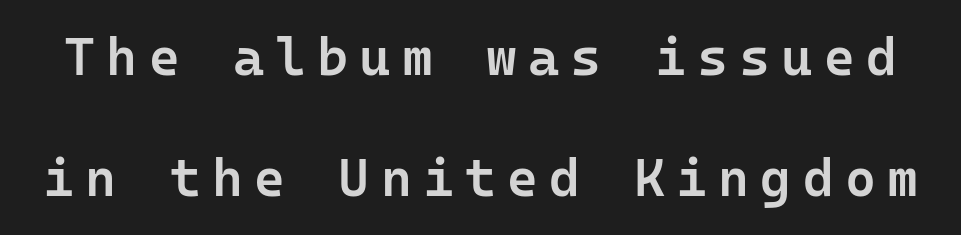
Does the weight exceed regular? Yes, but only to semibold. The lines are spread far apart with generous leading. The font's upright variant was chosen for this text. Inter-character spacing is expanded well beyond the font's built-in metrics. This rendering employs a face without finishing strokes, i.e., a sans-serif. Clear beneath every line of the passage.
